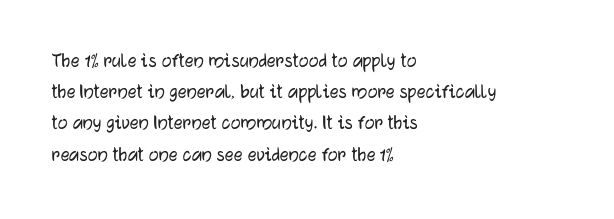
{"italic": "no", "underline": "no", "align": "left", "line_spacing": "normal", "line_spacing_ratio": 1.42, "letter_spacing": "normal", "letter_spacing_em": 0.0, "glyph_px": 22}
